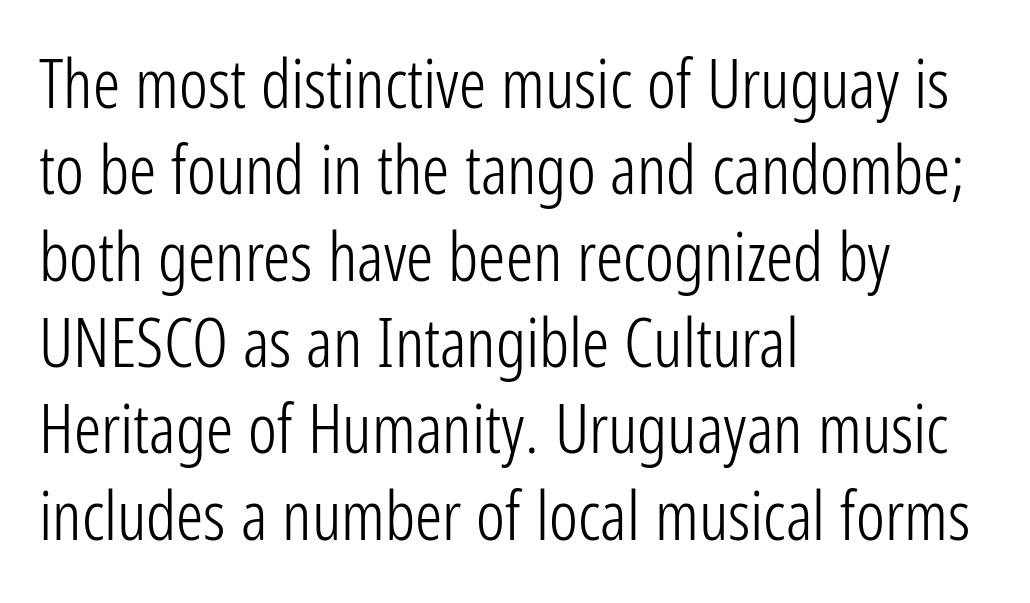
{"serif": "no", "italic": "no", "bold": "no", "weight": "light", "width": "condensed", "stroke_contrast": "low", "x_height": "medium", "monospaced": "no", "underline": "no", "align": "left", "line_spacing": "normal", "line_spacing_ratio": 1.27, "letter_spacing": "normal", "letter_spacing_em": 0.0, "glyph_px": 68}
